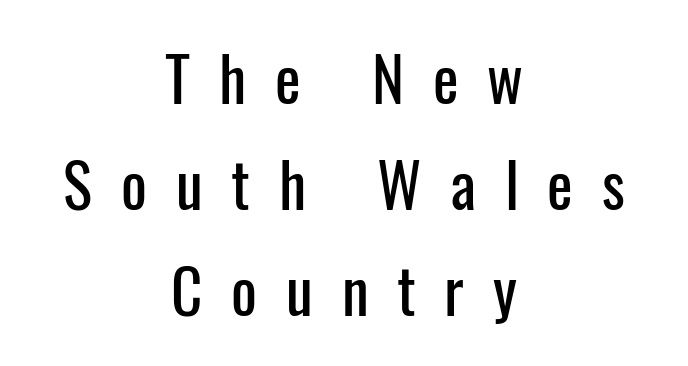
I'd call this a sans setting — the letters go barefoot. This rendering widens character spacing well past its baseline value. The type sits square on the baseline with zero lean. Letters rest on an invisible, unmarked baseline. Spacing verdict: proportional, widths tailored to each character. A centered setting, common on invitations and titles, is used for this passage.
